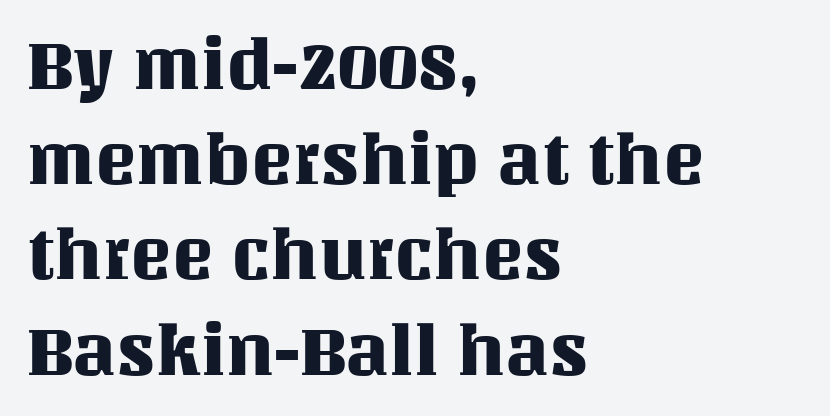
{"italic": "no", "width": "normal", "stroke_contrast": "medium", "x_height": "large", "monospaced": "no", "underline": "no", "align": "left", "line_spacing": "normal", "line_spacing_ratio": 1.36, "letter_spacing": "normal", "letter_spacing_em": 0.0, "glyph_px": 70}
